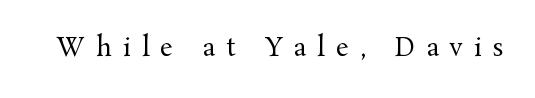
{"italic": "no", "bold": "no", "underline": "no", "letter_spacing": "wide", "letter_spacing_em": 0.44, "glyph_px": 25}
